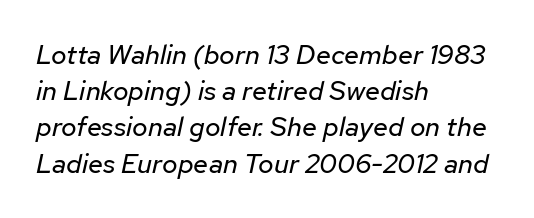
Q: Is the text bold? A: No.
Q: Is the text italic (slanted)? A: Yes, it leans right by about 12 degrees.
Q: Is the text underlined? A: No.
Q: How is the paragraph aligned? A: Left-aligned.
Q: Is the spacing between letters normal or unusually wide? A: Normal.
Q: Is the spacing between lines tight, normal or loose? A: Normal.
